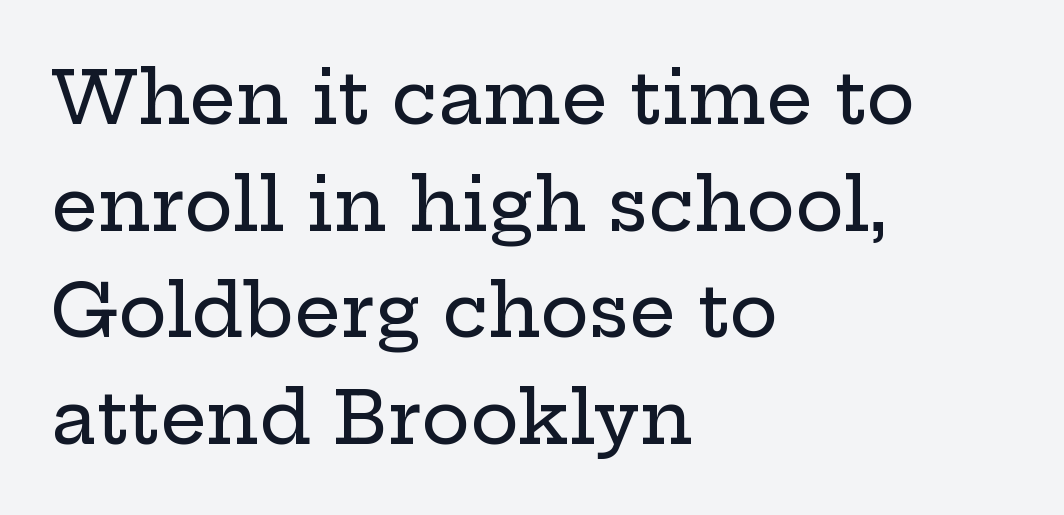
{"serif": "yes", "italic": "no", "width": "wide", "stroke_contrast": "low", "x_height": "medium", "monospaced": "no", "underline": "no", "align": "left", "line_spacing": "normal", "line_spacing_ratio": 1.46, "letter_spacing": "normal", "letter_spacing_em": 0.0, "glyph_px": 73}
